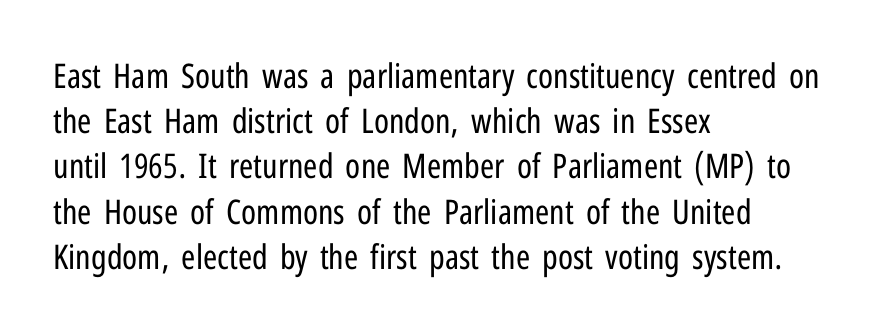
The image shows 34 px regular-weight, condensed sans-serif type, upright; set left-aligned, normal line spacing (1.33x), normal letter spacing, not underlined; low stroke contrast and a medium x-height.
